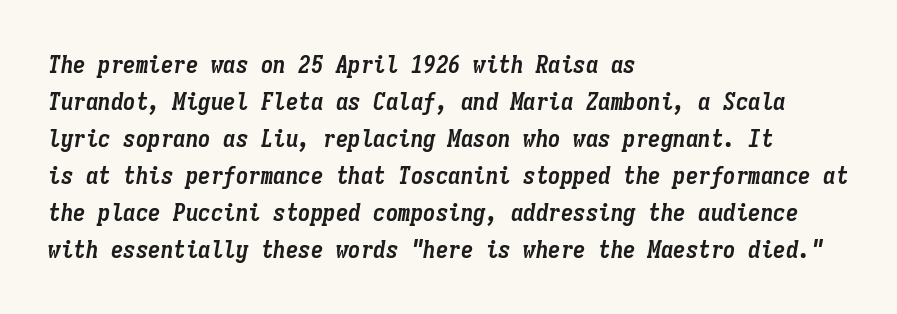
{"italic": "yes", "lean": "right", "slant_degrees": 9, "bold": "yes", "underline": "no", "align": "left", "line_spacing": "normal", "line_spacing_ratio": 1.48, "letter_spacing": "normal", "letter_spacing_em": 0.0, "glyph_px": 25}
